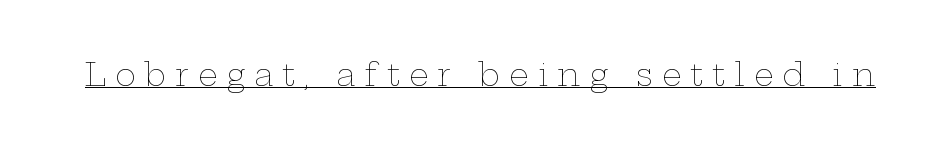
Think of a printed novel: that variable character pitch is what you see here. Honestly, the letter spacing is so wide it's the main thing you notice. Is there any slant? The stems are plumb. Is the stroke heavy? The answer is a plain regular-or-lighter.
